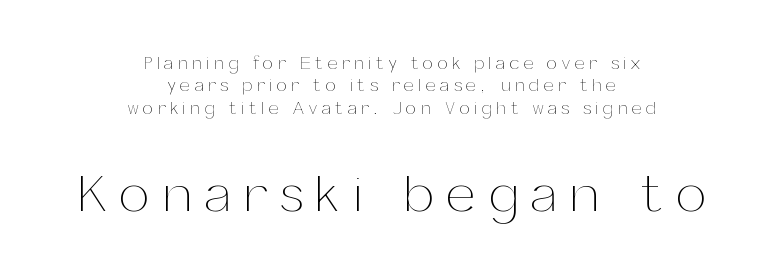
The image shows 53 px thin type, upright; set centered, line spacing 1.24x, unusually wide letter spacing (+0.26 em), not underlined; the second (bottom) block is 2.94x larger; medium stroke contrast and a medium x-height.
